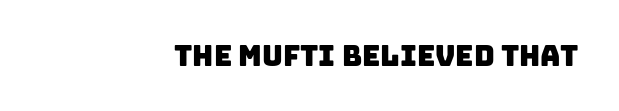
Q: Is the typeface a serif or a sans-serif typeface? A: Sans-serif.
Q: Is the text underlined? A: No.
Q: Is the spacing between letters normal or unusually wide? A: Normal.
Q: Width (condensed, normal, or wide)? A: Normal.
Q: Stroke contrast? A: Low.
Q: x-height? A: Large.
Q: Monospaced? A: No.
